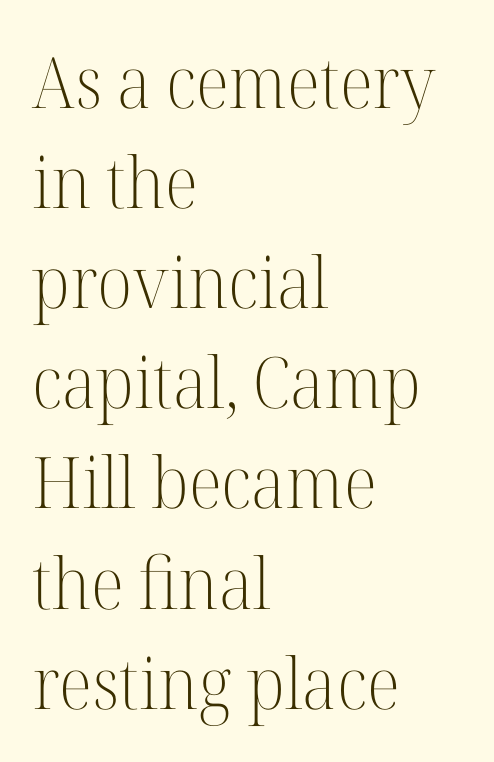
{"serif": "yes", "italic": "no", "bold": "no", "weight": "light", "width": "normal", "stroke_contrast": "high", "x_height": "medium", "monospaced": "no", "underline": "no", "align": "left", "line_spacing": "normal", "line_spacing_ratio": 1.41, "letter_spacing": "normal", "letter_spacing_em": 0.0, "glyph_px": 71}
